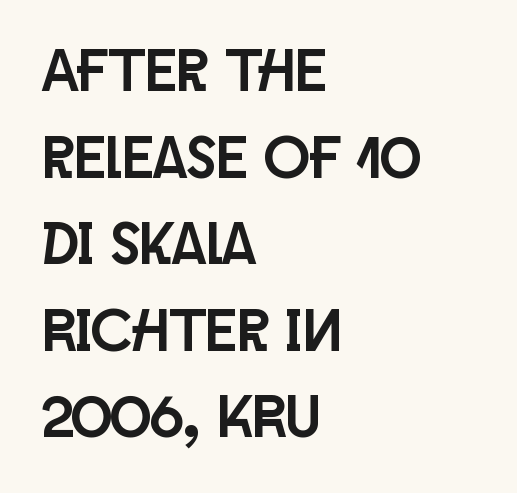
Tracking here is standard; glyphs follow each other at the usual distance. Look at the bottom of the vertical strokes: they stop flat, with no serifs. Is there much room between lines? A standard amount, neither cramped nor airy. A bare baseline throughout the passage.
